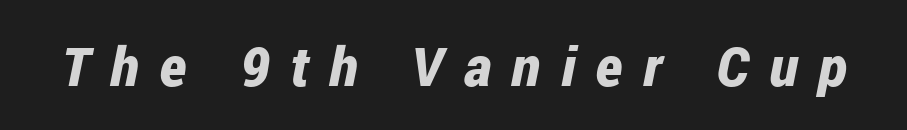
{"italic": "yes", "lean": "right", "slant_degrees": 12, "bold": "yes", "weight": "bold", "width": "condensed", "stroke_contrast": "low", "x_height": "medium", "monospaced": "no", "underline": "no", "letter_spacing": "wide", "letter_spacing_em": 0.38, "glyph_px": 54}
